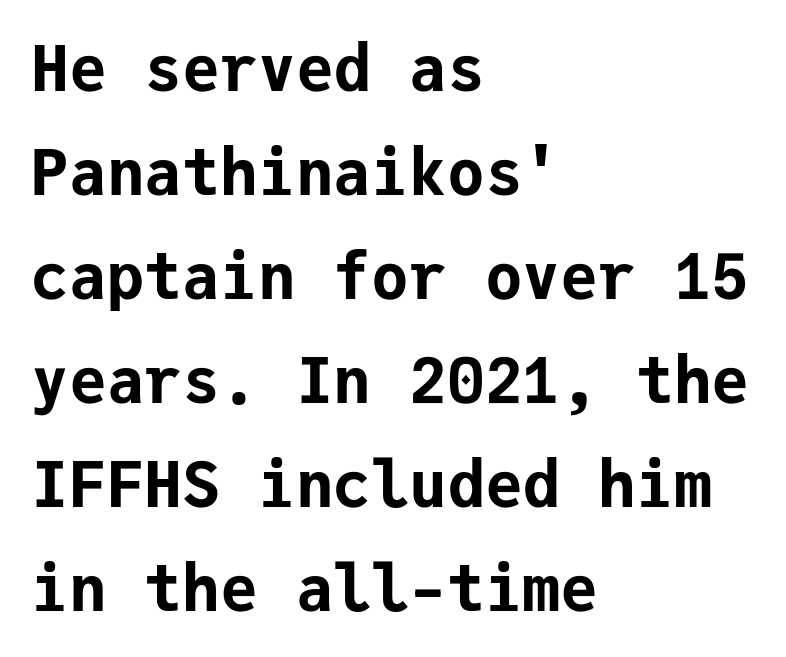
{"serif": "no", "italic": "no", "bold": "yes", "weight": "bold", "width": "normal", "stroke_contrast": "low", "x_height": "medium", "monospaced": "yes", "underline": "no", "align": "left", "line_spacing": "normal", "line_spacing_ratio": 1.65, "letter_spacing": "normal", "letter_spacing_em": 0.0, "glyph_px": 63}
